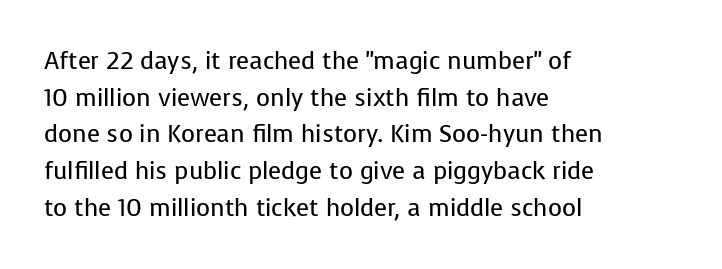
Standard letterfit; no display-style spreading of the glyphs. No chunkiness to these letters — they're not bold. This is roman type, the default non-slanted kind. Does the copy run flush right? No — it runs flush left.
